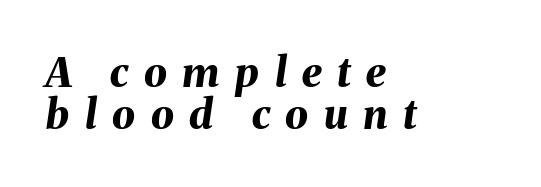
The image shows 41 px bold type, italic (leaning right); set left-aligned, tight line spacing (1.02x), unusually wide letter spacing (+0.38 em), not underlined; medium stroke contrast and a medium x-height.
